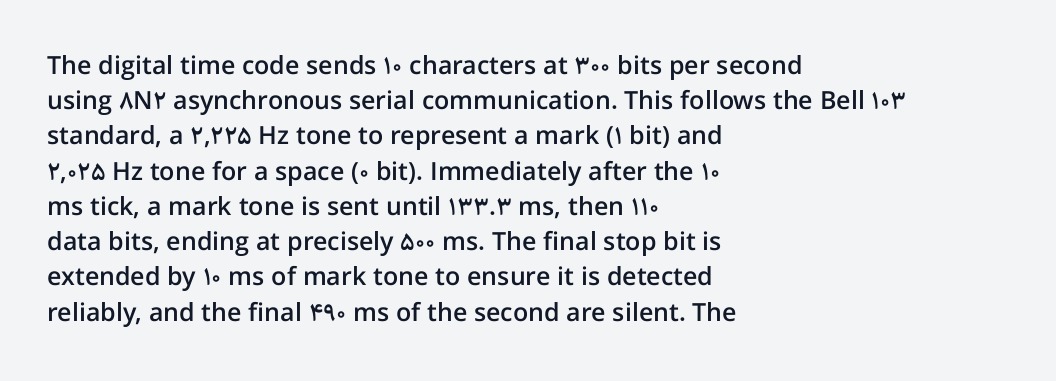
Heft: intermediate — a semibold. No word sits above an underline. Successive baselines arrive at the customary interval. Inter-character spacing is left at the font's built-in metrics. Reading down the block, your eye returns to a fixed left position each line. Italic? Not at all — the glyphs are vertical.
